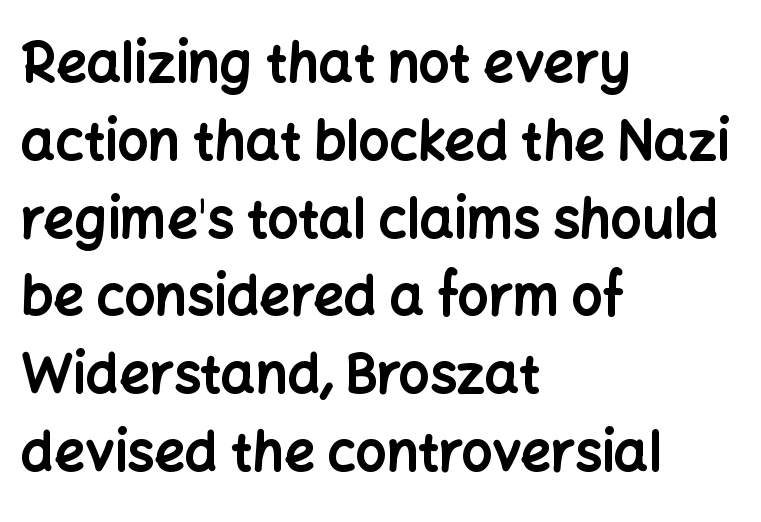
{"serif": "no", "italic": "no", "bold": "yes", "weight": "bold", "width": "normal", "stroke_contrast": "low", "x_height": "medium", "monospaced": "no", "underline": "no", "align": "left", "line_spacing": "normal", "line_spacing_ratio": 1.44, "letter_spacing": "normal", "letter_spacing_em": 0.0, "glyph_px": 54}
